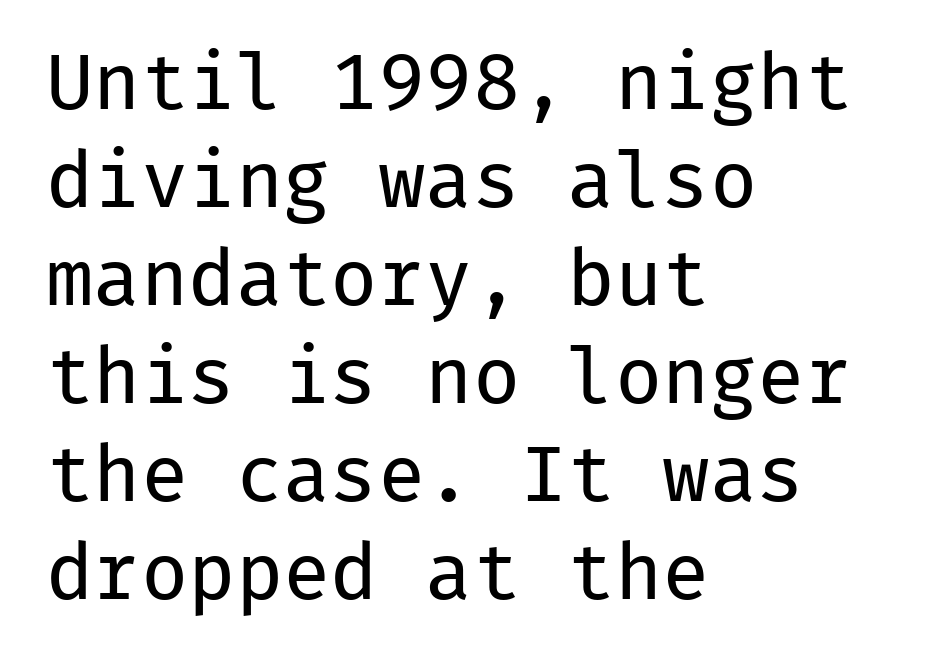
No feet cap the strokes, marking this as sans-serif type. The face used here is rendered with its standard letterfit. The lettering stays uniformly vertical, giving the passage a roman look. Words float on clear page, feet unadorned. In CSS terms this would be text-align: left. The passage shown is typed in a monospace face where columns stay perfectly aligned.
